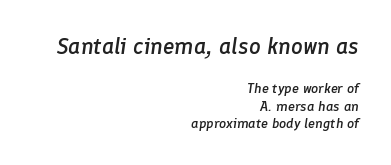
The image shows 23 px text type, italic (leaning right); set right-aligned, normal line spacing (1.25x), normal letter spacing, not underlined; the first (top) block is 1.64x larger.
